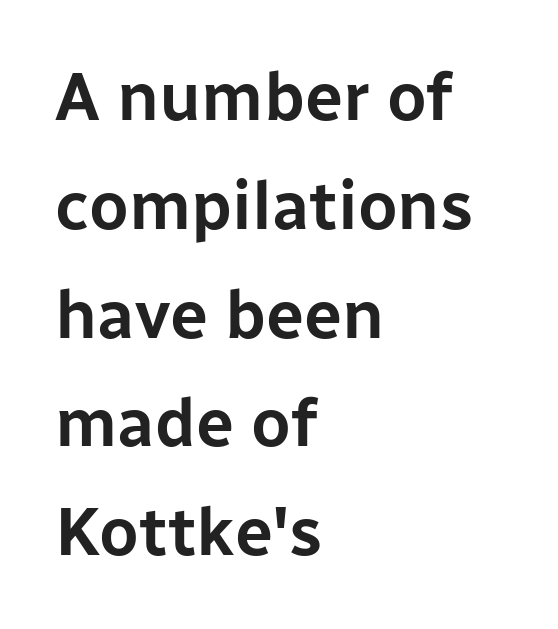
The lines are quadded left. One glance says typical: line gaps are just what's usual. Short note: letters normally spaced. Font category for this specimen: sans-serif. This rendering features lettering with no underline. Characters remain perfectly vertical along every line.
